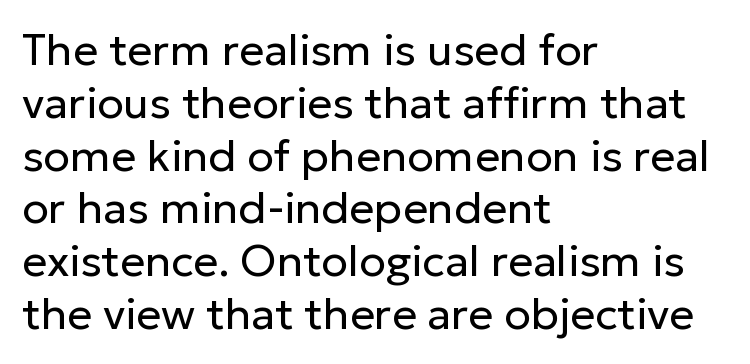
The image shows 44 px regular-weight sans-serif type, upright; set left-aligned, line spacing 1.2x, normal letter spacing, not underlined; low stroke contrast and a medium x-height.
